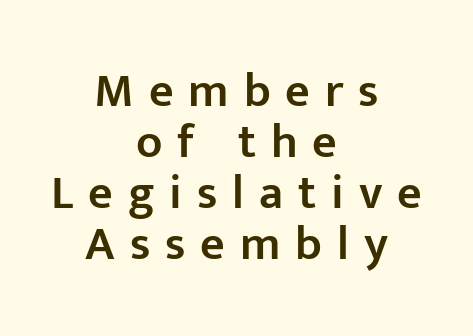
Baseline-to-baseline distance is barely more than the letter height. The area under the type is left untouched. Its strokes are somewhat broadened, the hallmark of semibold type. You could only call the tracking loose — the letters float apart. These lines are rendered in a variable-pitch font.
